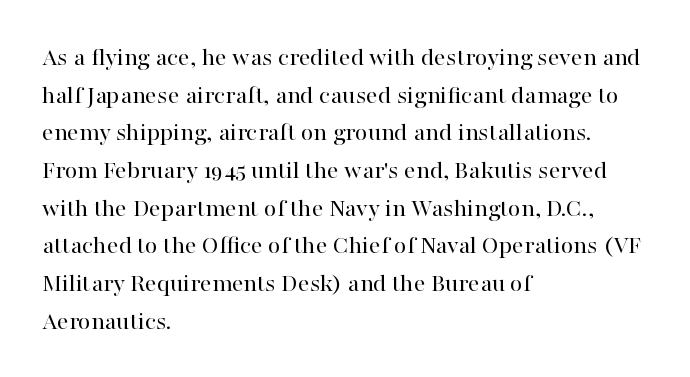
Q: Is the text bold? A: No.
Q: Is the text italic (slanted)? A: No, it is upright.
Q: Is the text underlined? A: No.
Q: How is the paragraph aligned? A: Left-aligned.
Q: Is the spacing between letters normal or unusually wide? A: Normal.
Q: Is the spacing between lines tight, normal or loose? A: Normal.
